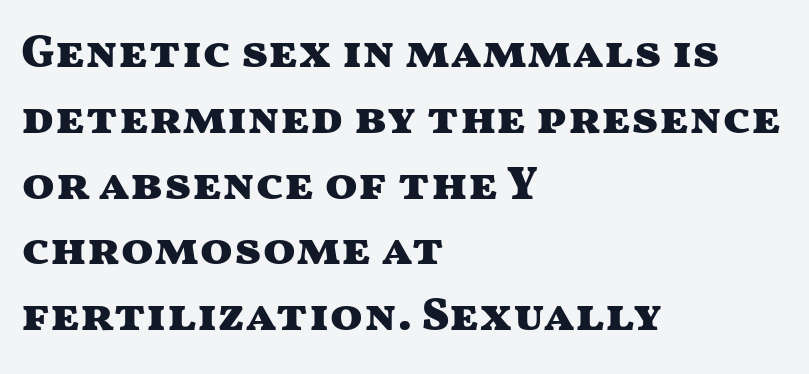
The ragged edge is on the right, which tells us the setting is flush left. Strokes here are thick enough to call this a true bold. Ascenders rise straight up at ninety degrees. You could not count columns in this text — the font is proportionally spaced. Bare-footed words on every line. Does the leading feel generous? No, just average.
